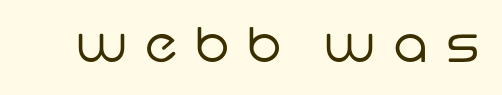
{"serif": "no", "bold": "no", "weight": "regular", "width": "normal", "stroke_contrast": "low", "x_height": "large", "monospaced": "no", "underline": "no", "letter_spacing": "wide", "letter_spacing_em": 0.37, "glyph_px": 48}
